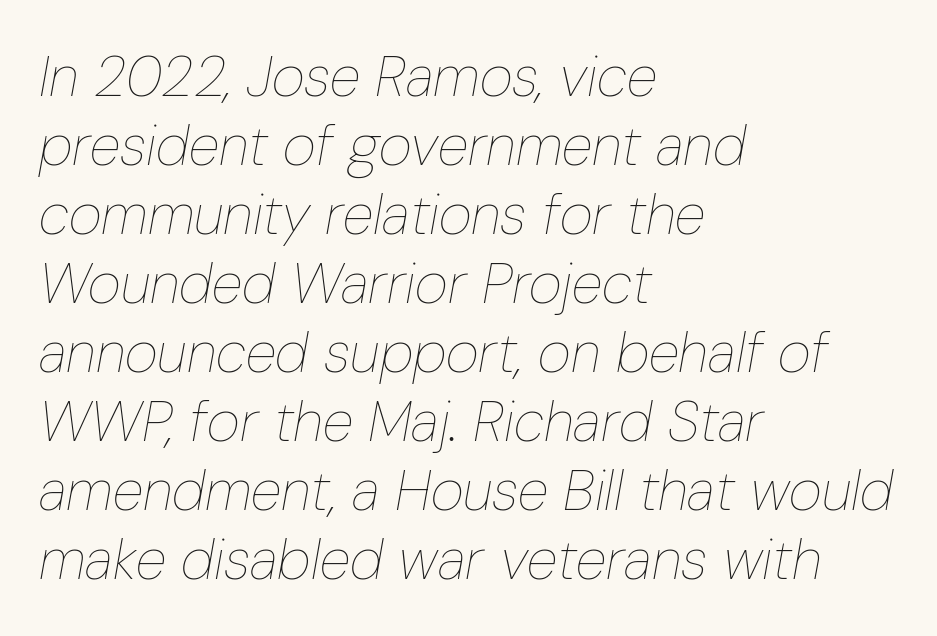
Lines of text with bare space underneath. You could not count columns in this text — the font is proportionally spaced. The font's italic variant was chosen for this text. Compared with a typical body face, this is equally light or lighter still. Students, note that the glyphs here touch the page at normal intervals.
